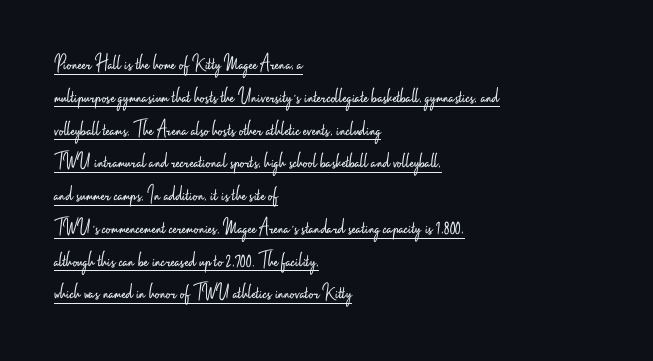
Like a heading marked for emphasis, these lines bear an underscore. Where is the straight margin? On the left. Honestly, the letter spacing is just normal — you wouldn't notice it.
